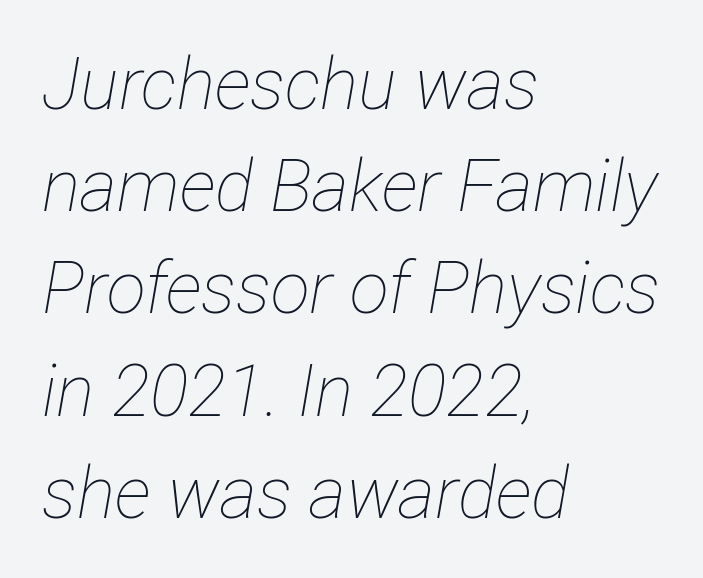
The image shows 72 px thin, condensed type, italic (leaning right); set left-aligned, normal line spacing (1.42x), normal letter spacing, not underlined; low stroke contrast and a medium x-height.
